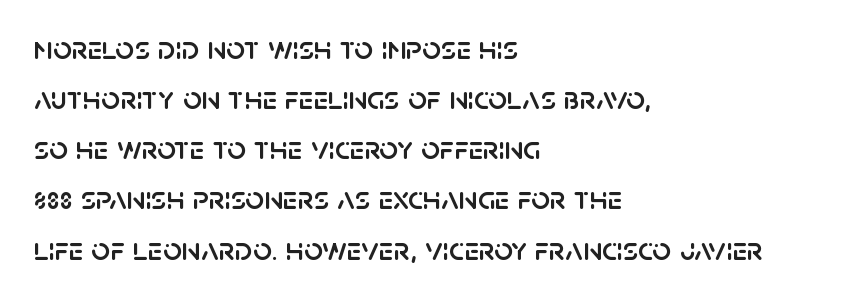
{"serif": "no", "italic": "no", "width": "normal", "stroke_contrast": "low", "x_height": "large", "monospaced": "no", "underline": "no", "align": "left", "line_spacing": "normal", "line_spacing_ratio": 1.52, "letter_spacing": "normal", "letter_spacing_em": 0.0, "glyph_px": 33}
